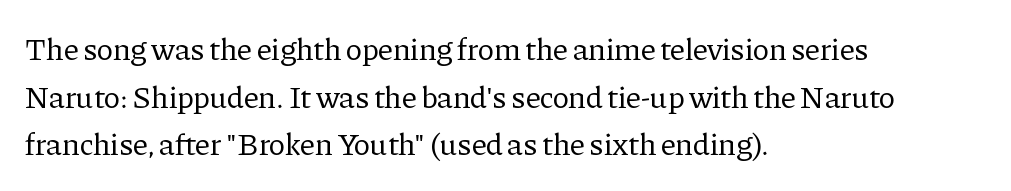
{"serif": "yes", "italic": "no", "bold": "no", "weight": "regular", "width": "normal", "stroke_contrast": "low", "x_height": "medium", "monospaced": "no", "underline": "no", "align": "left", "line_spacing": "normal", "line_spacing_ratio": 1.54, "letter_spacing": "normal", "letter_spacing_em": 0.0, "glyph_px": 31}
